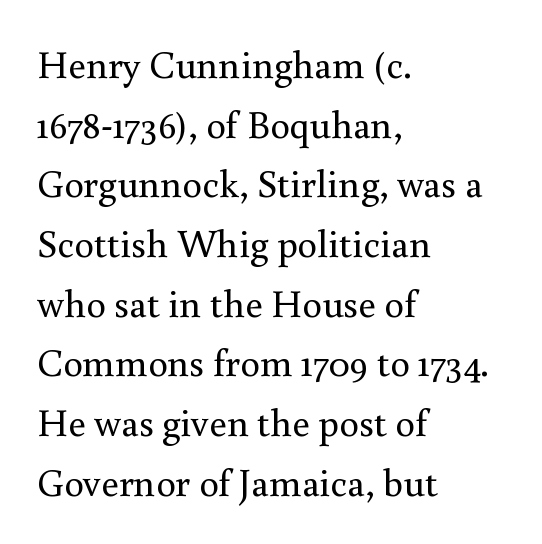
Each word holds together tightly as a unit, with standard inter-letter gaps. Spacing verdict: proportional, widths tailored to each character. Descenders hang freely into open space. Rows of type keep a routine distance in the vertical direction. Visually the block forms a straight wall on the left and a jagged coastline on the right. Quick note: not italic, upright.
